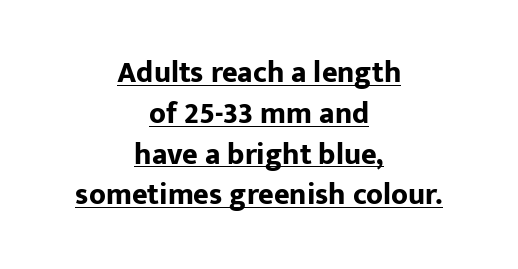
Q: Is the text bold? A: Yes.
Q: Is the text italic (slanted)? A: No, it is upright.
Q: Is the typeface a serif or a sans-serif typeface? A: Sans-serif.
Q: Is the text underlined? A: Yes.
Q: How is the paragraph aligned? A: Centered.
Q: Is the spacing between letters normal or unusually wide? A: Normal.
Q: Is the spacing between lines tight, normal or loose? A: Normal.
Q: Width (condensed, normal, or wide)? A: Normal.
Q: Stroke contrast? A: Low.
Q: x-height? A: Medium.
Q: Monospaced? A: No.
